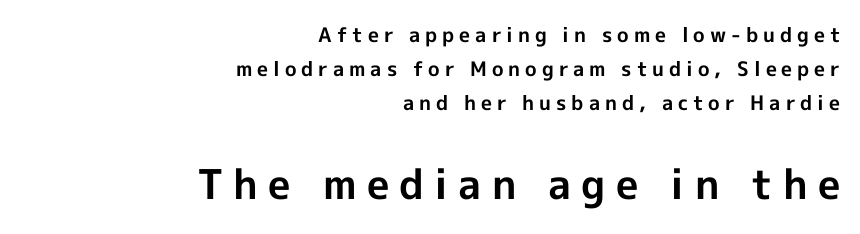
{"serif": "no", "italic": "no", "bold": "yes", "weight": "bold", "width": "normal", "x_height": "medium", "monospaced": "no", "underline": "no", "align": "right", "line_spacing": "normal", "line_spacing_ratio": 1.69, "letter_spacing": "wide", "letter_spacing_em": 0.25, "larger_block": "second", "size_ratio": 2.05, "glyph_px": 41}
